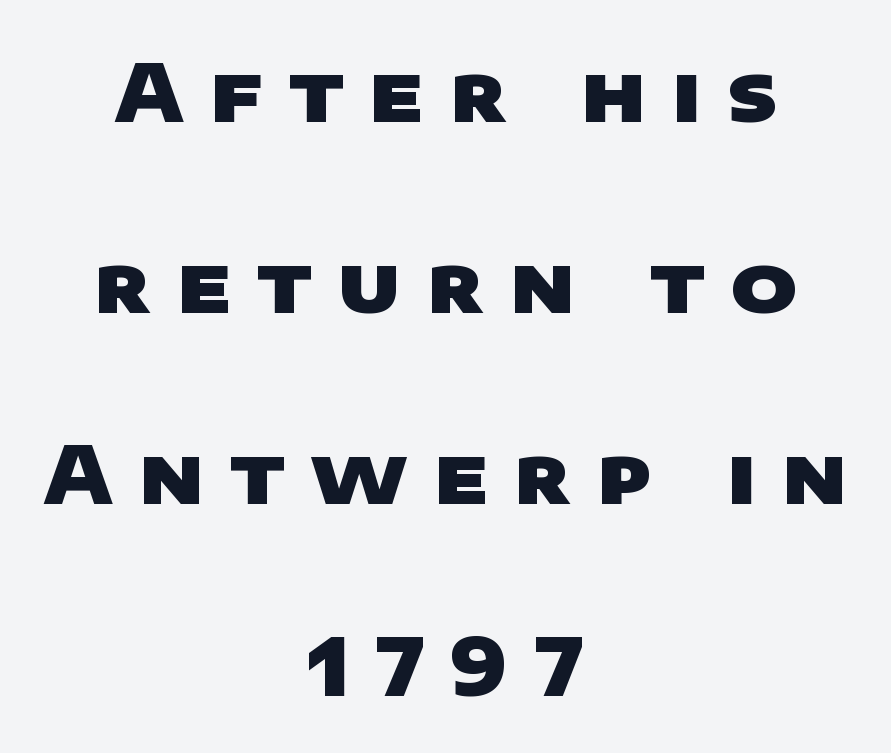
The image shows 80 px heavy, wide sans-serif type; set centered, loose line spacing (2.39x), unusually wide letter spacing (+0.32 em), not underlined; low stroke contrast and a large x-height.
